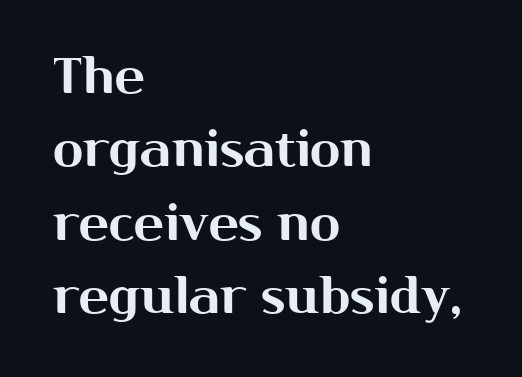
The image shows 50 px sans-serif type, upright; set left-aligned, normal line spacing (1.47x), normal letter spacing, not underlined; medium stroke contrast and a medium x-height.
